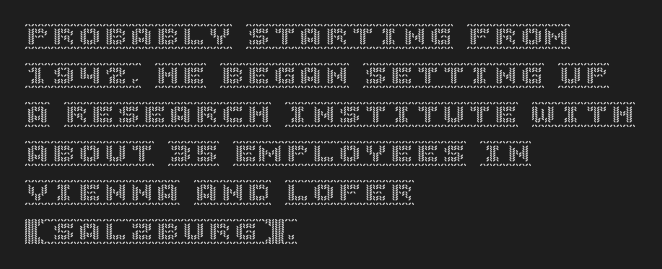
{"italic": "no", "underline": "no", "align": "left", "line_spacing": "normal", "line_spacing_ratio": 1.5, "letter_spacing": "normal", "letter_spacing_em": 0.0, "glyph_px": 26}
